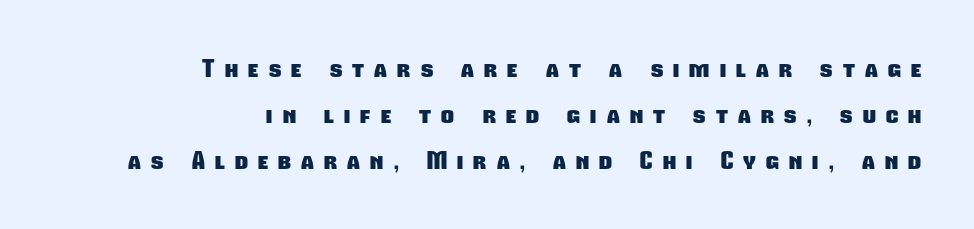
{"bold": "yes", "underline": "no", "align": "right", "line_spacing_ratio": 1.84, "letter_spacing": "wide", "letter_spacing_em": 0.41, "glyph_px": 25}
